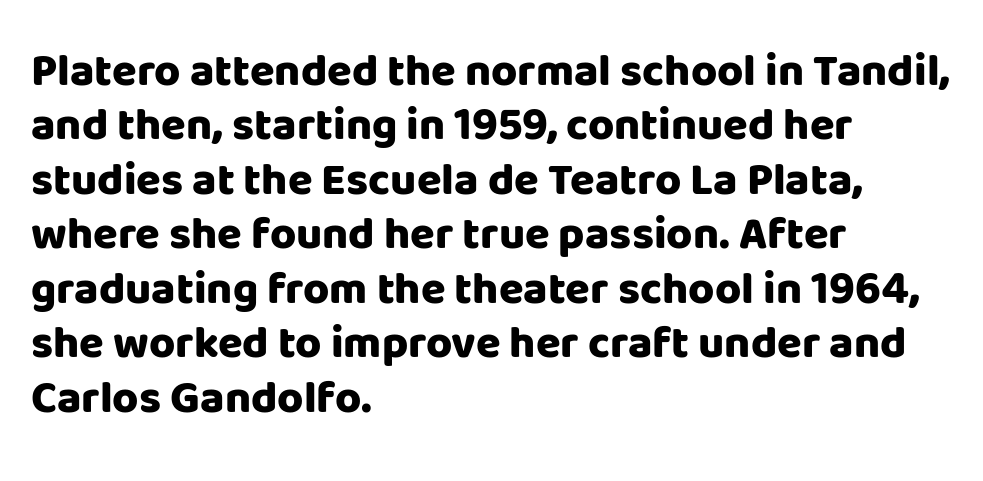
The image shows 45 px heavy sans-serif type, upright; set left-aligned, line spacing 1.21x, normal letter spacing, not underlined; low stroke contrast and a large x-height.
